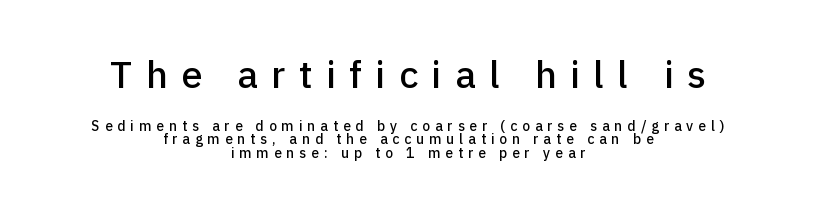
This is roman type, the default non-slanted kind. What's the leading like? Squeezed, with rows nearly overlapping. Size contrast runs from large at the top to small at the bottom. The baseline area is clear. Character widths vary here, with narrow letters taking less room than wide ones. In terms of letterspacing, this is a distinctly airy, spread setting.
